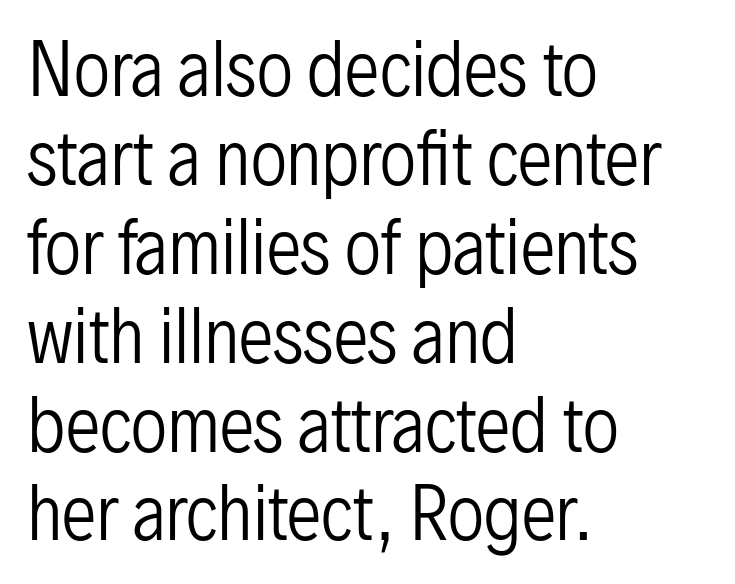
The image shows 70 px regular-weight, condensed sans-serif type, upright; set left-aligned, normal line spacing (1.27x), normal letter spacing, not underlined; low stroke contrast and a medium x-height.
